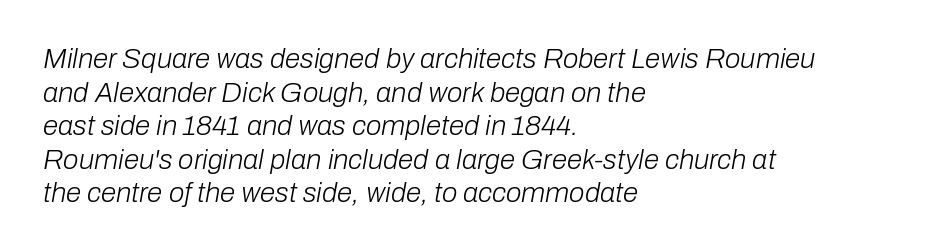
The image shows 28 px light type, italic (leaning right); set left-aligned, line spacing 1.2x, normal letter spacing, not underlined; low stroke contrast and a medium x-height.
